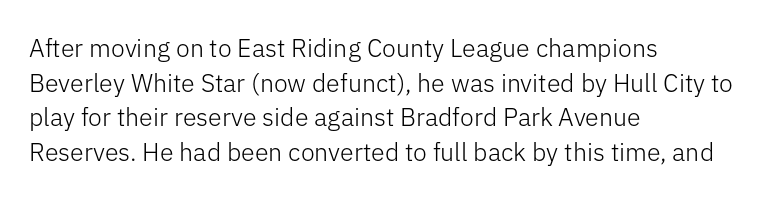
The image shows 25 px text type, upright; set left-aligned, normal line spacing (1.39x), normal letter spacing, not underlined.
